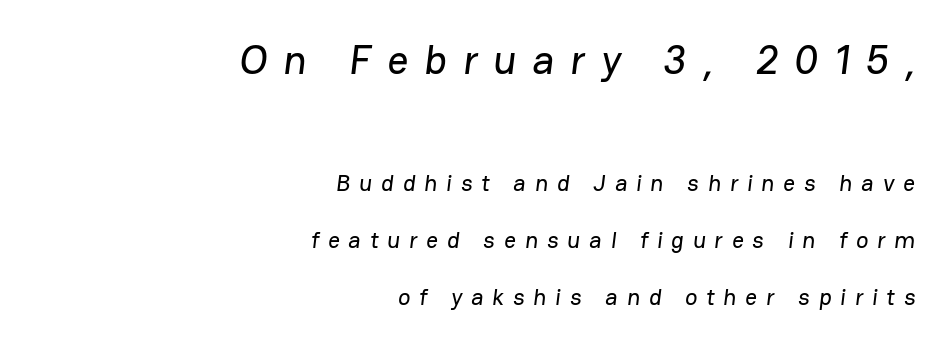
The image shows 41 px sans-serif type; set right-aligned, loose line spacing (2.49x), unusually wide letter spacing (+0.39 em), not underlined; the first (top) block is 1.78x larger; low stroke contrast and a medium x-height.
